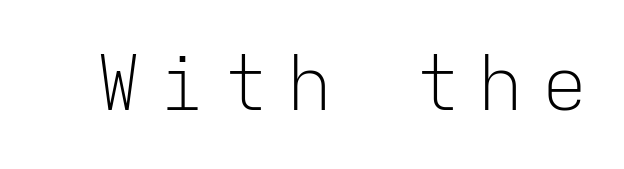
Q: Is the text bold? A: No.
Q: Is the text italic (slanted)? A: No, it is upright.
Q: Is the typeface a serif or a sans-serif typeface? A: Sans-serif.
Q: Is the text underlined? A: No.
Q: Is the spacing between letters normal or unusually wide? A: Unusually wide.
Q: Width (condensed, normal, or wide)? A: Normal.
Q: Stroke contrast? A: Low.
Q: x-height? A: Medium.
Q: Monospaced? A: Yes.
